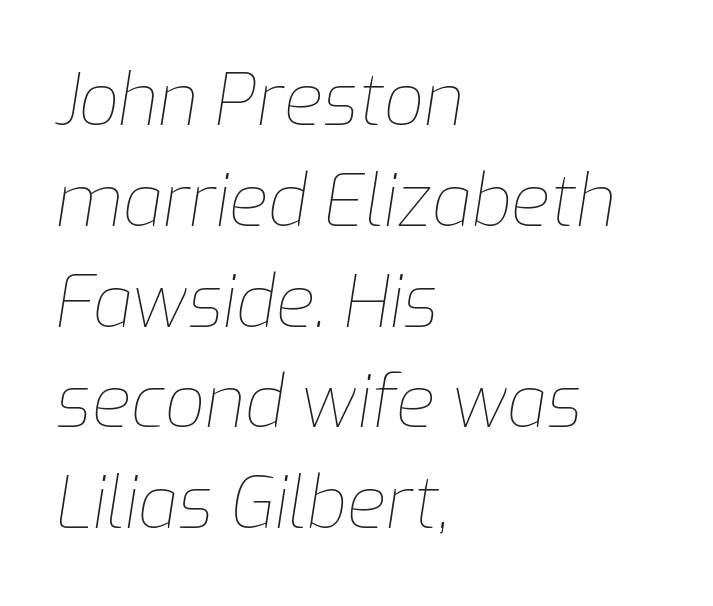
Q: Is the text bold? A: No.
Q: Is the text italic (slanted)? A: Yes, it leans right by about 9 degrees.
Q: Is the text underlined? A: No.
Q: How is the paragraph aligned? A: Left-aligned.
Q: Is the spacing between letters normal or unusually wide? A: Normal.
Q: Is the spacing between lines tight, normal or loose? A: Normal.
Q: Width (condensed, normal, or wide)? A: Normal.
Q: Stroke contrast? A: Low.
Q: x-height? A: Medium.
Q: Monospaced? A: No.
